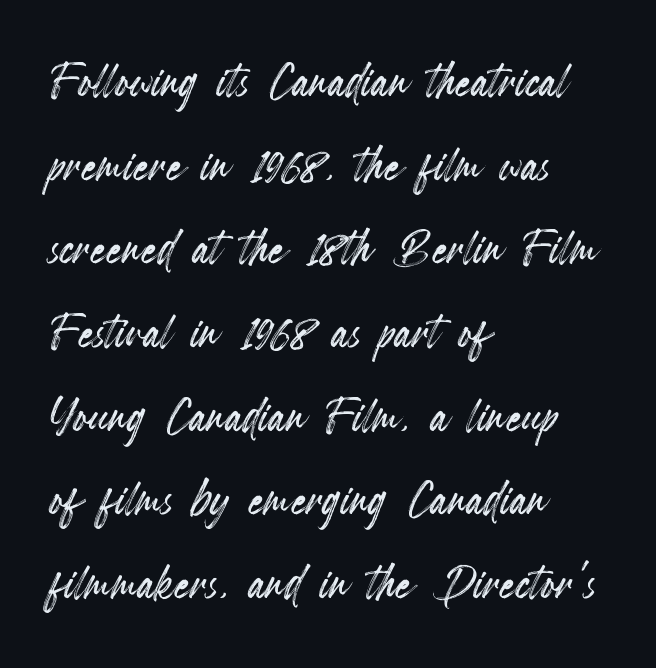
Q: Is the text italic (slanted)? A: Yes.
Q: Is the text underlined? A: No.
Q: How is the paragraph aligned? A: Left-aligned.
Q: Is the spacing between letters normal or unusually wide? A: Normal.
Q: Is the spacing between lines tight, normal or loose? A: Normal.
Q: Width (condensed, normal, or wide)? A: Condensed.
Q: x-height? A: Small.
Q: Monospaced? A: No.
